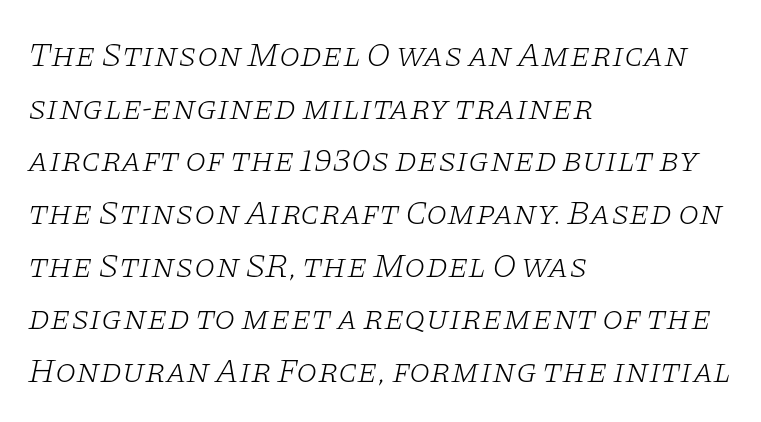
The typeface has the unassuming heft of standard copy or less. These lines are rendered in a variable-pitch font. The font's italic variant was chosen for this text. Observe the ordinary spacing: letters are neighbours, not strangers. No word sits above an underline. Classification — serif.
